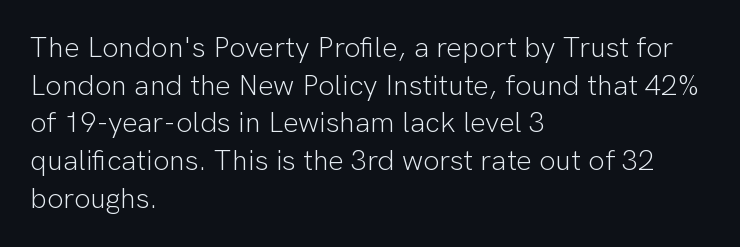
Typographically, this falls in the sans-serif category. The space beneath each line is pristine and unruled. Spacing verdict: proportional, widths tailored to each character. The lines in this sample share a left origin and differ only in where they stop. The letters stand straight up with perfectly vertical stems.
